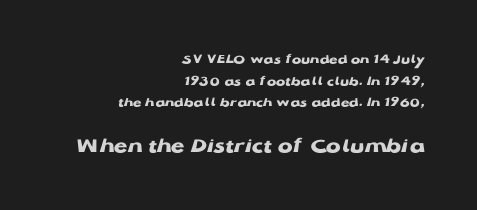
Each glyph is drawn with heavy, bold strokes. Does the lettering tilt? It doesn't — this is upright. The second block has been scaled up relative to the first. Observe the ordinary spacing: letters are neighbours, not strangers. Which margin do the lines hug? The right one — the left edge is uneven. Normally led — the rows are evenly, conventionally spaced.
